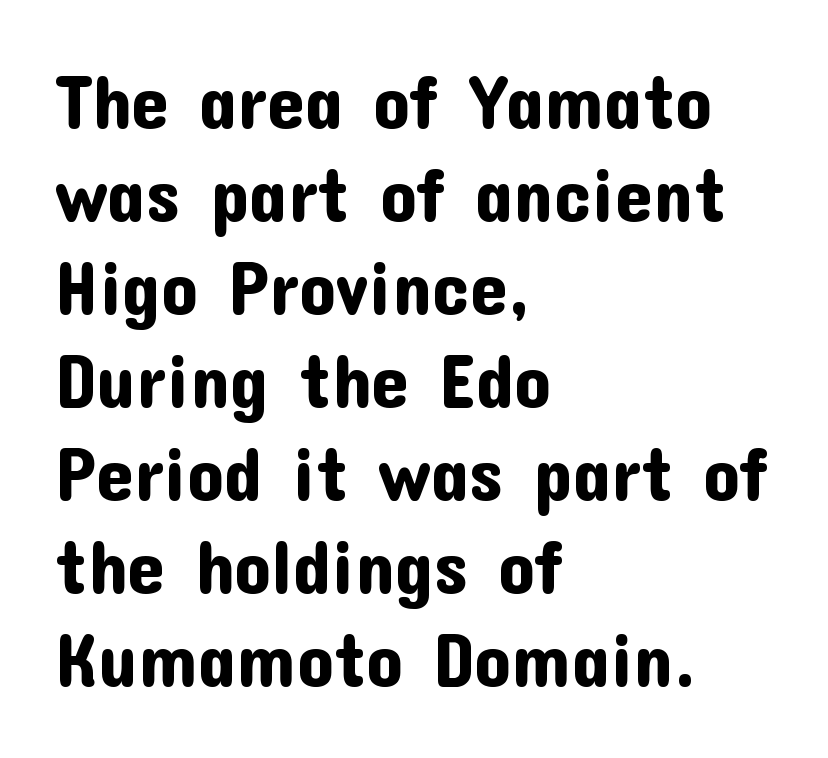
{"serif": "no", "italic": "no", "width": "normal", "stroke_contrast": "low", "x_height": "medium", "monospaced": "no", "underline": "no", "align": "left", "line_spacing_ratio": 1.24, "letter_spacing": "normal", "letter_spacing_em": 0.0, "glyph_px": 75}
